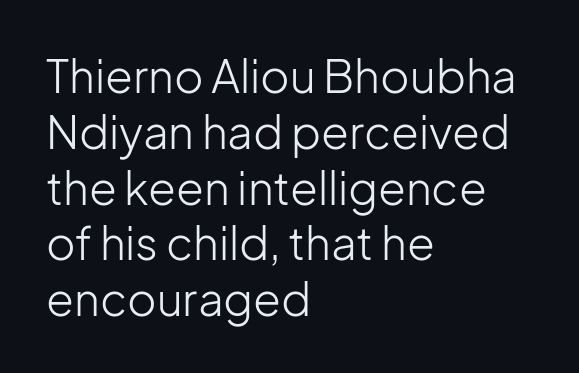
{"serif": "no", "italic": "no", "bold": "no", "weight": "light", "width": "normal", "stroke_contrast": "low", "x_height": "medium", "monospaced": "no", "underline": "no", "align": "left", "line_spacing_ratio": 1.24, "letter_spacing": "normal", "letter_spacing_em": 0.0, "glyph_px": 45}
